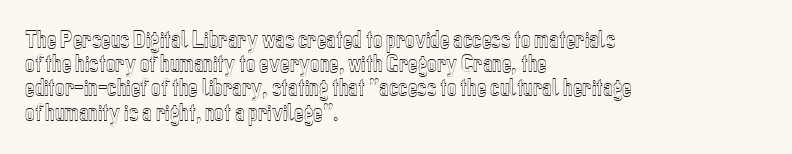
Q: Is the text italic (slanted)? A: No, it is upright.
Q: Is the text underlined? A: No.
Q: How is the paragraph aligned? A: Left-aligned.
Q: Is the spacing between letters normal or unusually wide? A: Normal.
